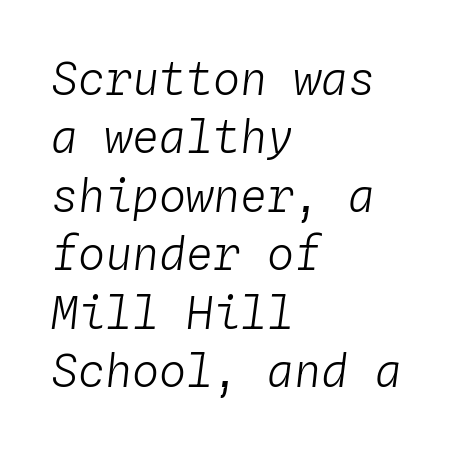
{"italic": "yes", "lean": "right", "slant_degrees": 4, "bold": "no", "weight": "light", "width": "normal", "stroke_contrast": "low", "x_height": "medium", "monospaced": "yes", "underline": "no", "align": "left", "line_spacing": "normal", "line_spacing_ratio": 1.3, "letter_spacing": "normal", "letter_spacing_em": 0.0, "glyph_px": 45}
